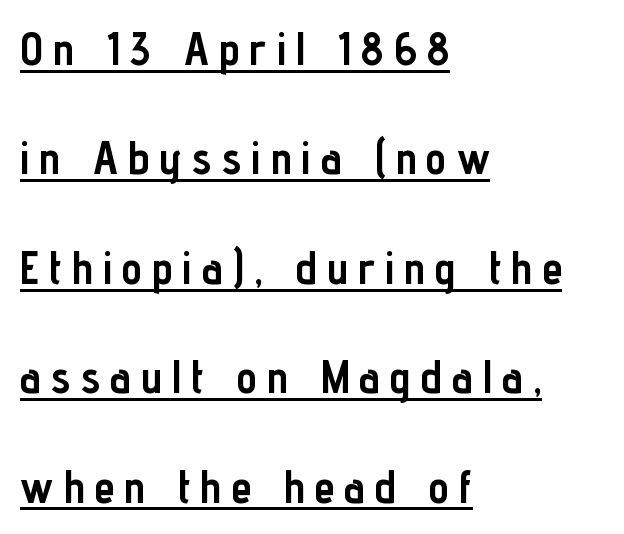
{"serif": "no", "italic": "no", "bold": "yes", "weight": "semibold", "width": "condensed", "stroke_contrast": "low", "x_height": "medium", "monospaced": "no", "underline": "yes", "align": "left", "line_spacing": "loose", "line_spacing_ratio": 2.38, "letter_spacing": "wide", "letter_spacing_em": 0.22, "glyph_px": 46}
